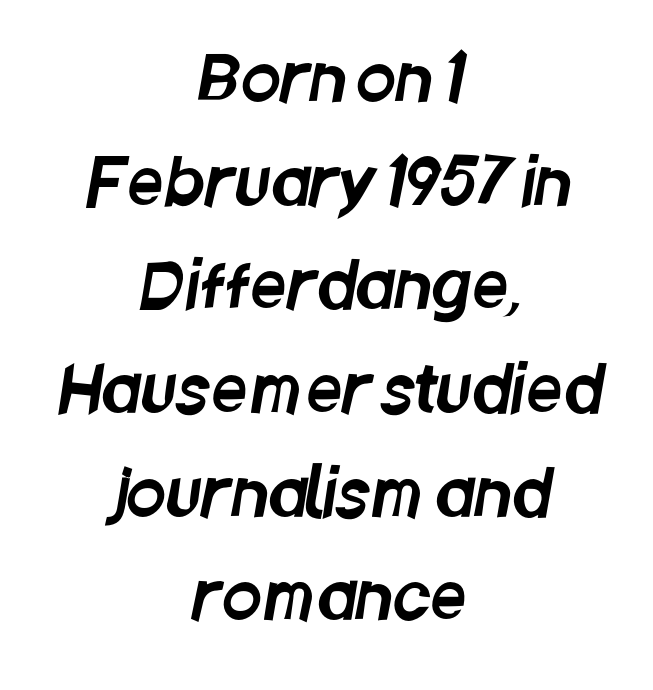
The image shows 64 px condensed sans-serif type; set centered, normal line spacing (1.62x), normal letter spacing, not underlined; low stroke contrast and a large x-height.
